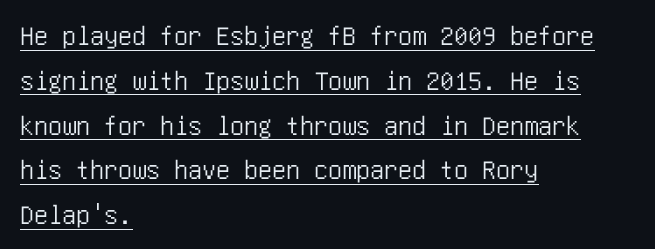
Underlining? Definitely there. If you drew a line through each stem, it would be perfectly vertical. This sample uses a sans-serif face. The passage shown stacks its lines at a standard gap. The rendering keeps characters at their native spacing. The typesetter chose a ragged-right arrangement here.
